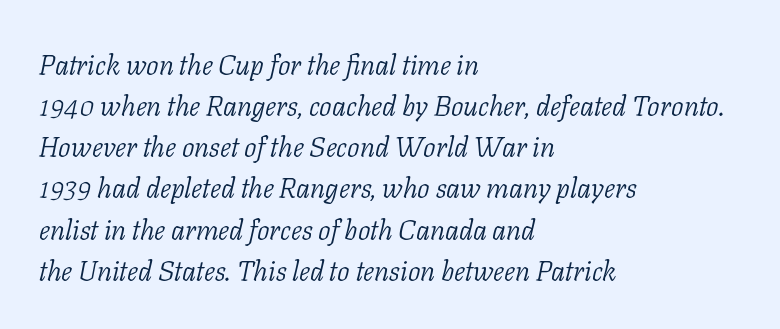
Q: Is the text bold? A: No.
Q: Is the text italic (slanted)? A: Yes, it leans right by about 11 degrees.
Q: Is the typeface a serif or a sans-serif typeface? A: Serif.
Q: Is the text underlined? A: No.
Q: How is the paragraph aligned? A: Left-aligned.
Q: Is the spacing between letters normal or unusually wide? A: Normal.
Q: Is the spacing between lines tight, normal or loose? A: Normal.
Q: Width (condensed, normal, or wide)? A: Normal.
Q: Stroke contrast? A: Low.
Q: x-height? A: Medium.
Q: Monospaced? A: No.
